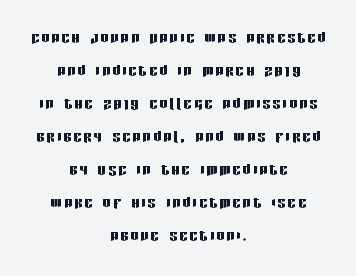
The image shows 20 px text type, upright; set centered, normal line spacing (1.65x), not underlined.
